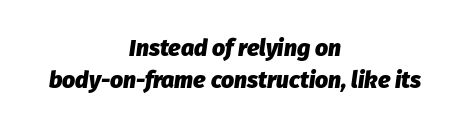
{"italic": "yes", "lean": "right", "slant_degrees": 8, "bold": "yes", "underline": "no", "align": "center", "line_spacing": "normal", "line_spacing_ratio": 1.38, "letter_spacing": "normal", "letter_spacing_em": 0.0, "glyph_px": 23}
